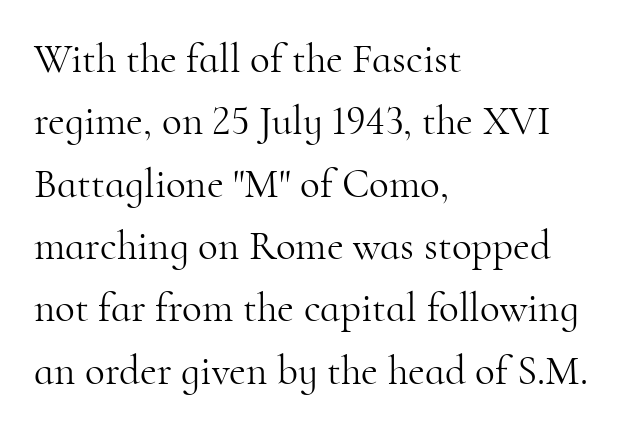
Q: Is the text bold? A: No.
Q: Is the text italic (slanted)? A: No, it is upright.
Q: Is the typeface a serif or a sans-serif typeface? A: Serif.
Q: Is the text underlined? A: No.
Q: How is the paragraph aligned? A: Left-aligned.
Q: Is the spacing between letters normal or unusually wide? A: Normal.
Q: Is the spacing between lines tight, normal or loose? A: Normal.
Q: Width (condensed, normal, or wide)? A: Normal.
Q: Stroke contrast? A: High.
Q: x-height? A: Small.
Q: Monospaced? A: No.
